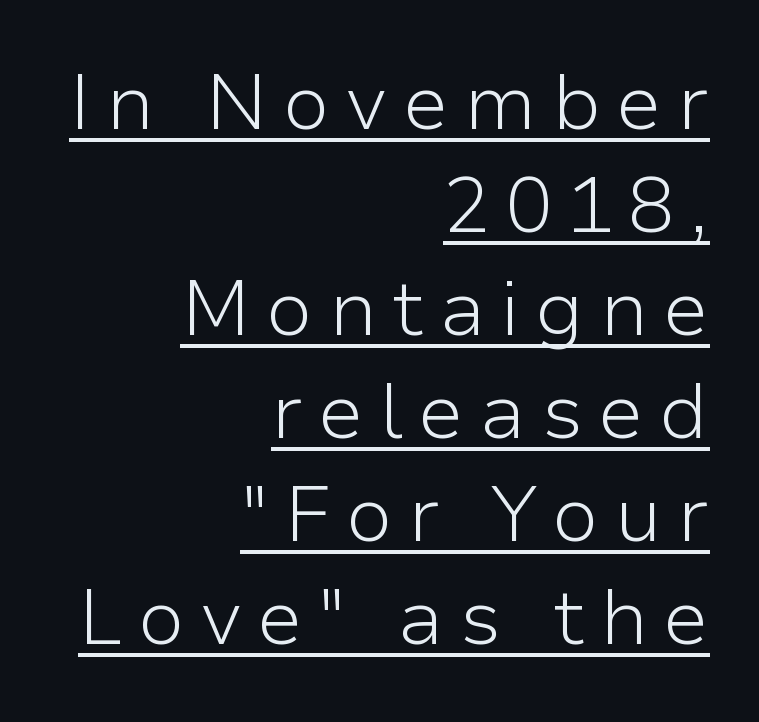
The image shows 78 px light sans-serif type, upright; set right-aligned, normal line spacing (1.32x), underlined; low stroke contrast and a medium x-height.
